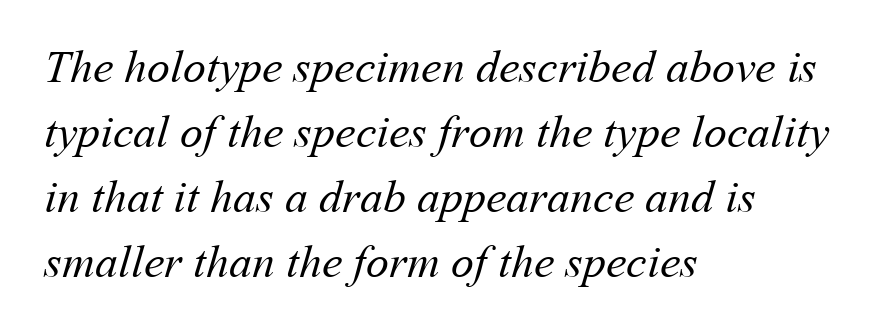
{"bold": "no", "weight": "regular", "width": "normal", "stroke_contrast": "medium", "x_height": "medium", "monospaced": "no", "underline": "no", "align": "left", "line_spacing": "normal", "line_spacing_ratio": 1.41, "letter_spacing": "normal", "letter_spacing_em": 0.0, "glyph_px": 46}
